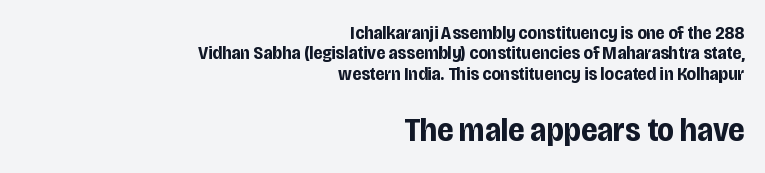
These lines are composed in type without serifs. Nope, not italic — everything's standing straight. Block two is the big one; block one sits smaller above it. Tracking here is standard; glyphs follow each other at the usual distance.
